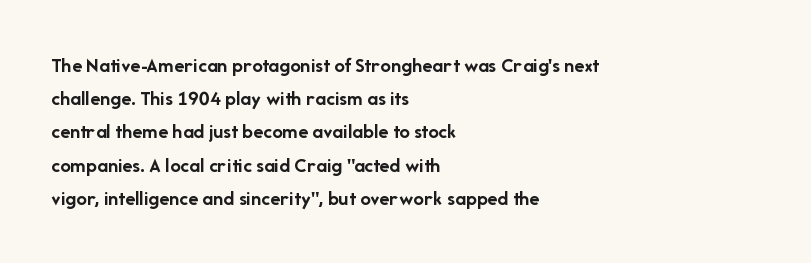
Q: Is the text bold? A: Yes.
Q: Is the text italic (slanted)? A: No, it is upright.
Q: Is the text underlined? A: No.
Q: How is the paragraph aligned? A: Left-aligned.
Q: Is the spacing between letters normal or unusually wide? A: Normal.
Q: Is the spacing between lines tight, normal or loose? A: Normal.
